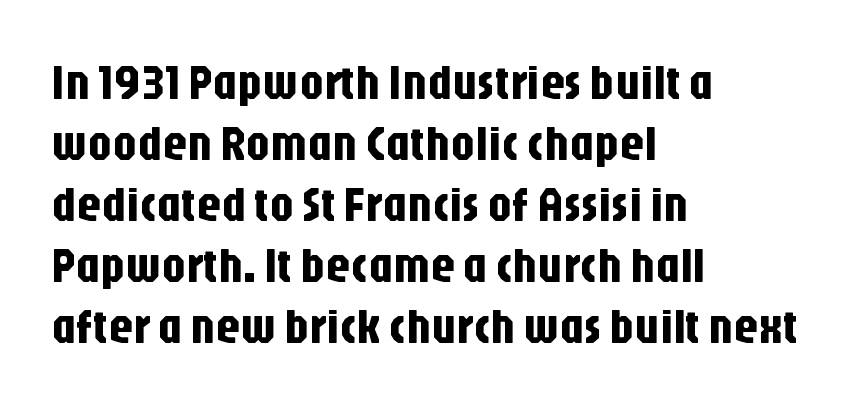
{"serif": "no", "italic": "no", "width": "condensed", "stroke_contrast": "low", "x_height": "large", "monospaced": "no", "underline": "no", "align": "left", "line_spacing": "normal", "line_spacing_ratio": 1.27, "letter_spacing": "normal", "letter_spacing_em": 0.0, "glyph_px": 48}
